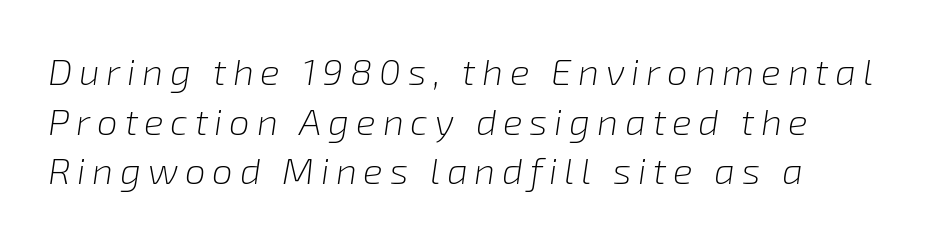
{"italic": "yes", "lean": "right", "slant_degrees": 8, "bold": "no", "weight": "light", "width": "normal", "stroke_contrast": "low", "x_height": "medium", "monospaced": "no", "underline": "no", "align": "left", "line_spacing": "normal", "line_spacing_ratio": 1.34, "glyph_px": 37}
